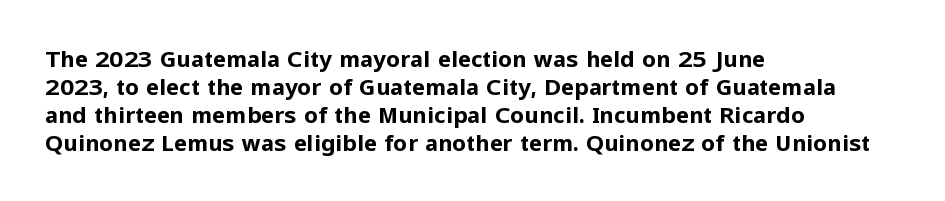
The axis of the letterforms is exactly vertical. Leftover space on each line is placed entirely after the last word. Each row of text sits above clean, open space. Students, note that the glyphs here touch the page at normal intervals.
